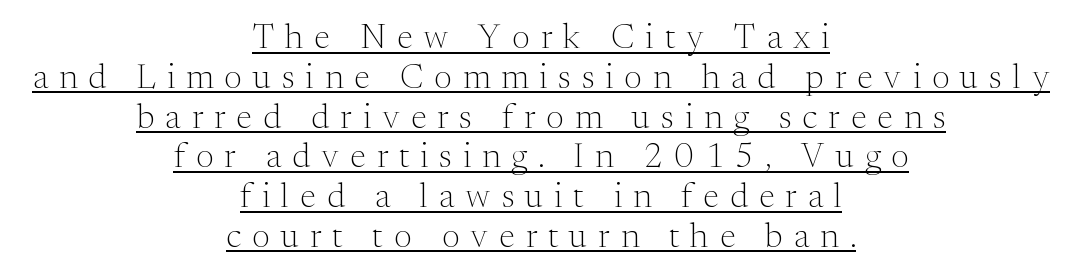
The image shows 34 px light serif type, upright; set centered, line spacing 1.17x, unusually wide letter spacing (+0.33 em), underlined; medium stroke contrast and a medium x-height.
